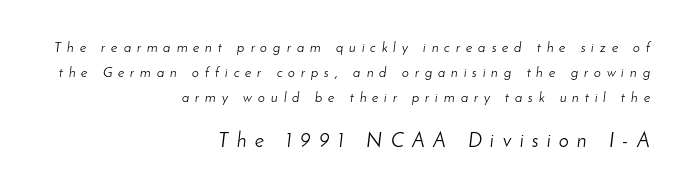
Q: Is the text bold? A: No.
Q: Is the text italic (slanted)? A: Yes, it leans right by about 8 degrees.
Q: Is the text underlined? A: No.
Q: How is the paragraph aligned? A: Right-aligned.
Q: Is the spacing between letters normal or unusually wide? A: Unusually wide.
Q: Which block of text is set in a larger size, the first (top) or the second (bottom)? A: The second (bottom) one.
